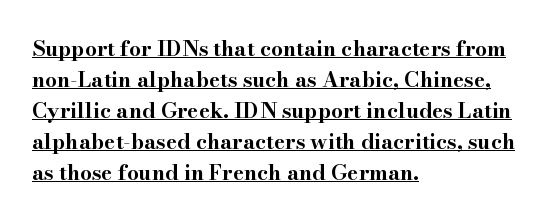
Which margin do the lines hug? The left one — the right edge is uneven. Honestly, the letter spacing is just normal — you wouldn't notice it. The characters look thick and weighty, a clear bold. Somebody hit Ctrl+U on this one — the words are underlined. Rendered with straight, roman letterforms.
